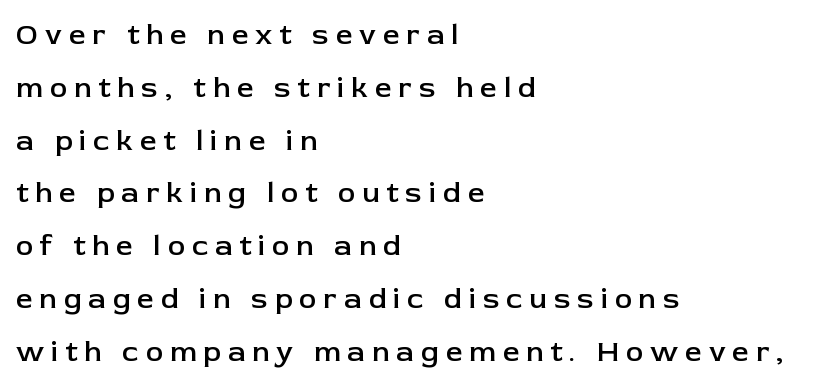
The font's upright variant was chosen for this text. The rendering anchors every line to the left-hand side. Caption: expanded tracking, letters set apart. The words here are not underlined. Proportional: the letters do not fall into vertical columns.
